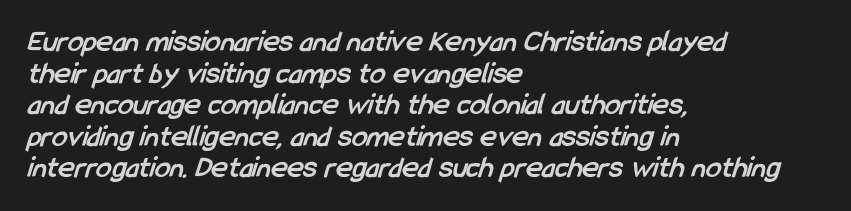
{"serif": "no", "bold": "yes", "weight": "semibold", "width": "condensed", "stroke_contrast": "low", "x_height": "medium", "monospaced": "no", "underline": "no", "align": "left", "line_spacing": "tight", "line_spacing_ratio": 1.02, "letter_spacing": "normal", "letter_spacing_em": 0.0, "glyph_px": 31}
